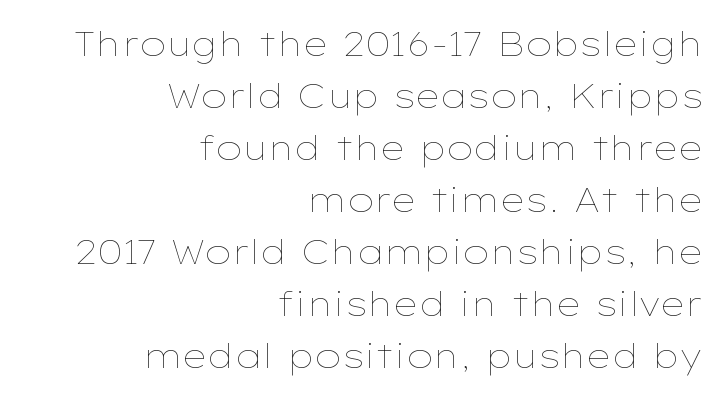
The image shows 34 px thin, wide type, upright; set right-aligned, normal line spacing (1.53x), normal letter spacing, not underlined; low stroke contrast and a medium x-height.
